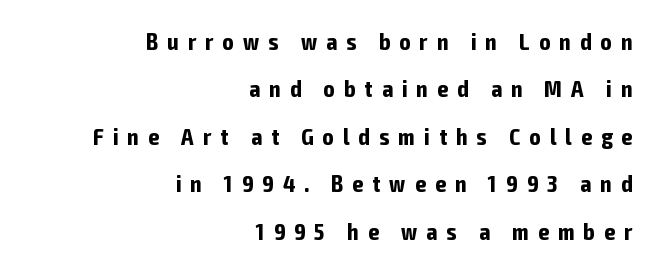
{"italic": "no", "bold": "yes", "underline": "no", "align": "right", "line_spacing": "loose", "line_spacing_ratio": 2.06, "letter_spacing": "wide", "letter_spacing_em": 0.4, "glyph_px": 23}
